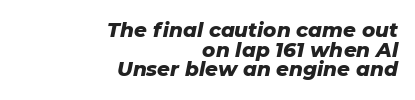
The image shows 20 px bold type, italic (leaning right); set right-aligned, tight line spacing (0.98x), normal letter spacing, not underlined.
